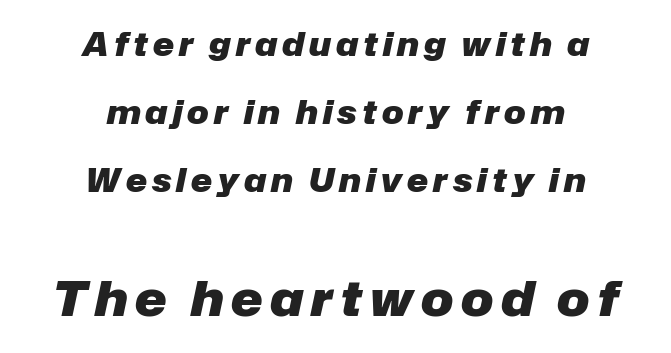
Q: Is the text bold? A: Yes.
Q: Is the text italic (slanted)? A: Yes, it leans right by about 12 degrees.
Q: Is the text underlined? A: No.
Q: How is the paragraph aligned? A: Centered.
Q: Is the spacing between lines tight, normal or loose? A: Loose.
Q: Which block of text is set in a larger size, the first (top) or the second (bottom)? A: The second (bottom) one.
Q: Width (condensed, normal, or wide)? A: Normal.
Q: Stroke contrast? A: Low.
Q: x-height? A: Medium.
Q: Monospaced? A: No.
